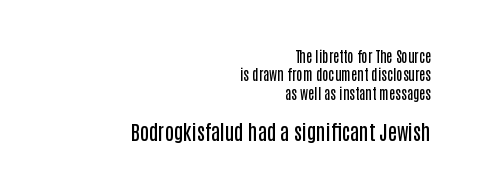
Q: Is the text bold? A: Semi-bold.
Q: Is the text italic (slanted)? A: No, it is upright.
Q: Is the text underlined? A: No.
Q: How is the paragraph aligned? A: Right-aligned.
Q: Is the spacing between letters normal or unusually wide? A: Normal.
Q: Is the spacing between lines tight, normal or loose? A: Normal.
Q: Which block of text is set in a larger size, the first (top) or the second (bottom)? A: The second (bottom) one.
